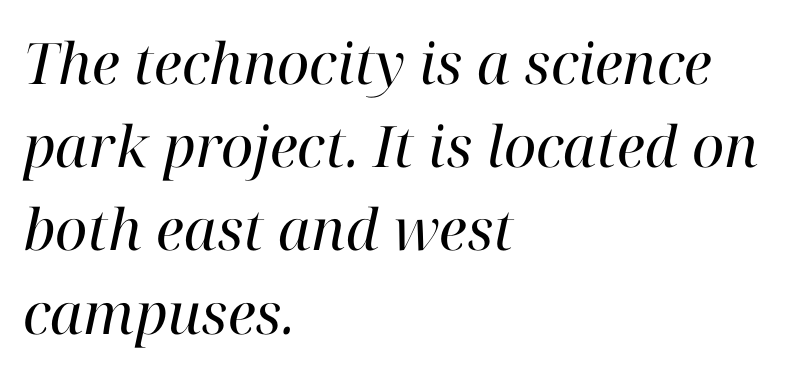
The image shows 57 px regular-weight serif type, italic (leaning right); set left-aligned, normal line spacing (1.46x), normal letter spacing, not underlined; high stroke contrast and a medium x-height.
